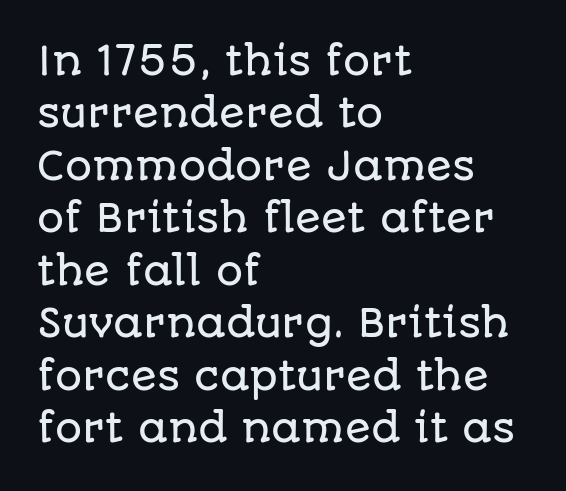
The image shows 38 px sans-serif type, upright; set left-aligned, normal line spacing (1.38x), normal letter spacing, not underlined; low stroke contrast and a large x-height.
